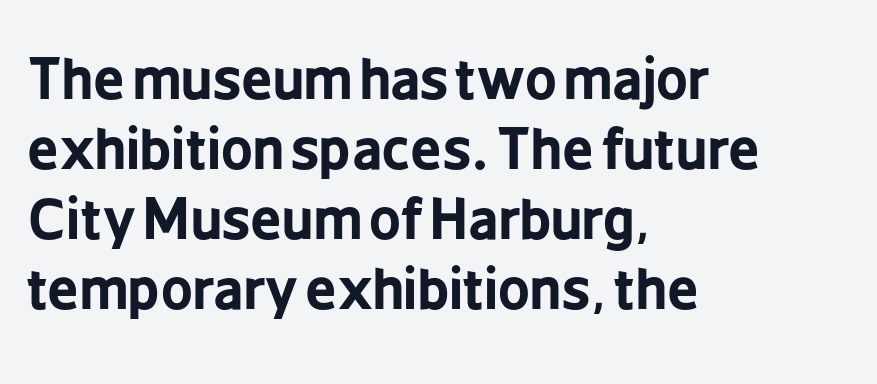
On the weight axis this lands at bold, roughly 700. Compared with a centered layout, this one pins lines to the left instead. Posture: straight, roman, zero tilt. The letters sit at their default tracking, neither squeezed nor spread. Nothing sits at the stroke ends, so this counts as sans-serif. Character widths vary here, with narrow letters taking less room than wide ones.
